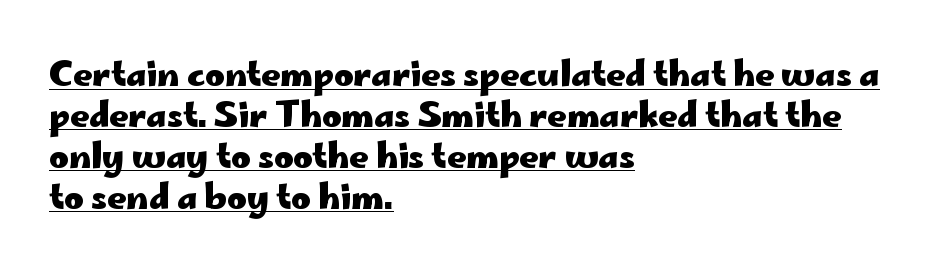
The axis of the letterforms is exactly vertical. These characters rest on top of a visible drawn line. Varying glyph widths throughout — classic text-font behaviour. Type style note: lacks serifs. These lines carry a lot of weight — the face is fully bold. Caption: multi-line text, flush left, ragged right.
